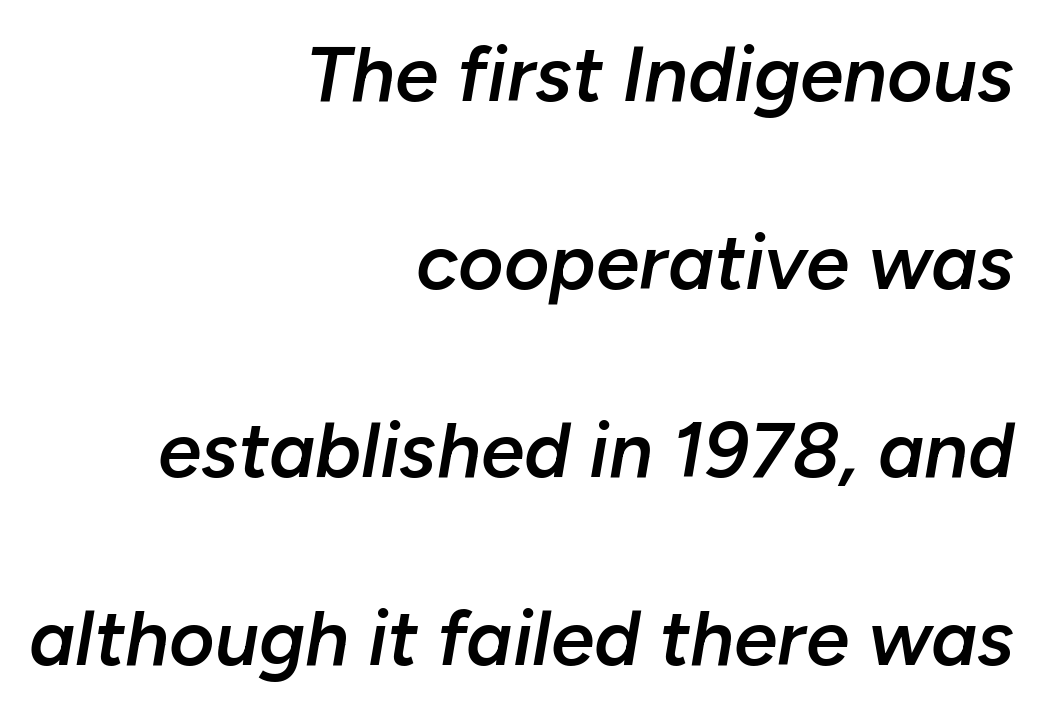
Standard letterfit; no display-style spreading of the glyphs. The passage shown is typed in a proportional face where columns would drift. How would I describe the line gaps? Wide and relaxed. Notice how the passage keeps a crisp vertical edge on the right only.
